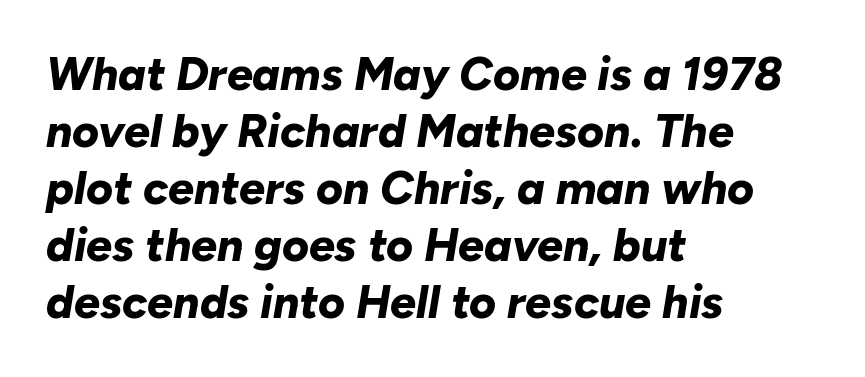
Looks like regular typesetting: each glyph gets only the width it needs. Letters rest on an invisible, unmarked baseline. The font is running at its bold setting. Default kerning and tracking; the words read as compact shapes.
